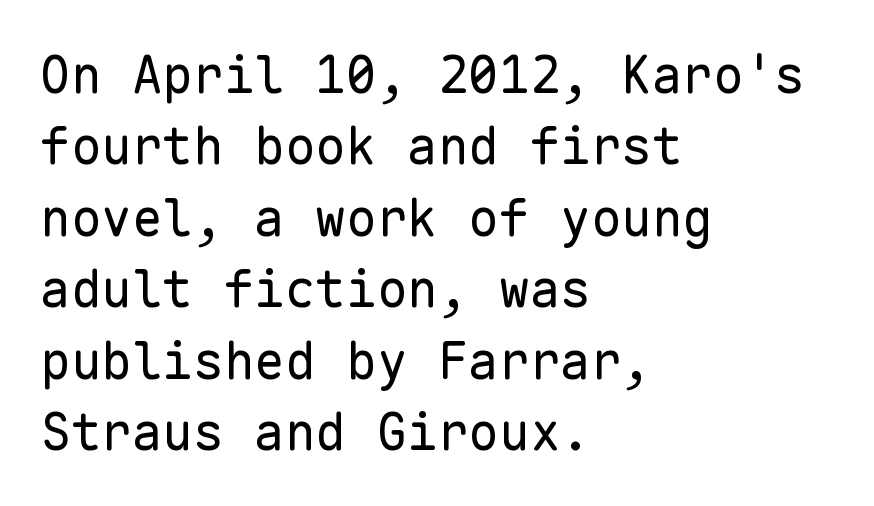
The image shows 51 px regular-weight sans-serif type, upright, monospaced; set left-aligned, normal line spacing (1.4x), normal letter spacing, not underlined; low stroke contrast and a medium x-height.
